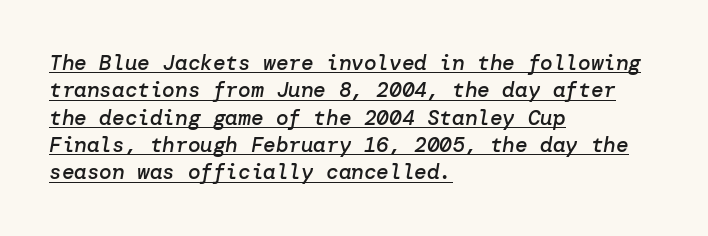
Q: Is the text bold? A: Semi-bold.
Q: Is the text italic (slanted)? A: Yes, it leans right by about 10 degrees.
Q: Is the text underlined? A: Yes.
Q: How is the paragraph aligned? A: Left-aligned.
Q: Is the spacing between letters normal or unusually wide? A: Normal.
Q: Is the spacing between lines tight, normal or loose? A: Normal.
